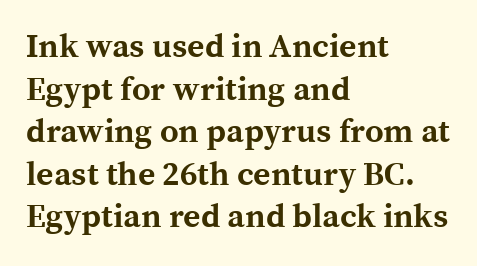
The image shows 33 px bold serif type, upright; set left-aligned, normal line spacing (1.29x), normal letter spacing, not underlined; a medium x-height.
